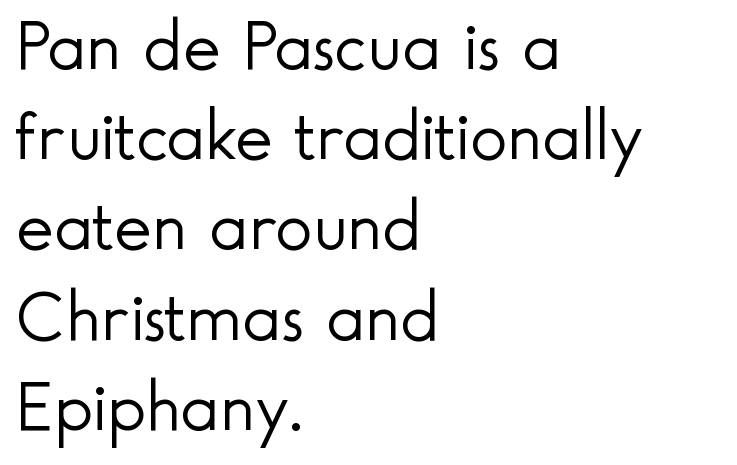
{"serif": "no", "italic": "no", "bold": "no", "weight": "light", "width": "normal", "x_height": "small", "monospaced": "no", "underline": "no", "align": "left", "line_spacing": "normal", "line_spacing_ratio": 1.27, "letter_spacing": "normal", "letter_spacing_em": 0.0, "glyph_px": 71}
